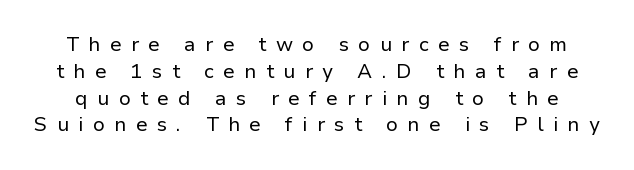
The passage shown stacks its lines at a standard gap. Rule under the text: the space is simply empty. When letters stand straight like this, we call the style roman or upright. A light-to-regular cut is what we see here. Display-style spreading of the glyphs; the letterfit is very open.
